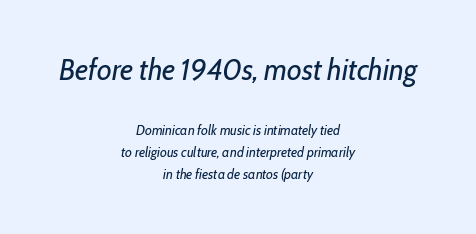
{"italic": "yes", "lean": "right", "slant_degrees": 10, "bold": "no", "weight": "regular", "width": "condensed", "stroke_contrast": "low", "x_height": "medium", "monospaced": "no", "underline": "no", "align": "center", "line_spacing": "normal", "line_spacing_ratio": 1.55, "letter_spacing": "normal", "letter_spacing_em": 0.0, "larger_block": "first", "size_ratio": 2.14, "glyph_px": 30}
